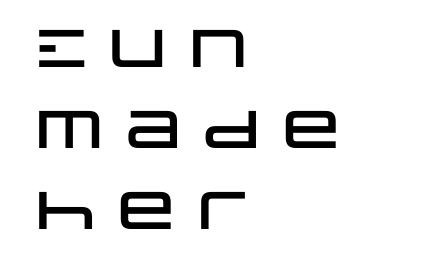
Q: Is the text italic (slanted)? A: No, it is upright.
Q: Is the typeface a serif or a sans-serif typeface? A: Sans-serif.
Q: Is the text underlined? A: No.
Q: How is the paragraph aligned? A: Left-aligned.
Q: Is the spacing between letters normal or unusually wide? A: Normal.
Q: Is the spacing between lines tight, normal or loose? A: Normal.
Q: Width (condensed, normal, or wide)? A: Wide.
Q: Stroke contrast? A: Low.
Q: x-height? A: Large.
Q: Monospaced? A: No.
